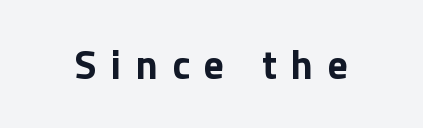
Q: Is the text bold? A: Yes.
Q: Is the text italic (slanted)? A: No, it is upright.
Q: Is the typeface a serif or a sans-serif typeface? A: Sans-serif.
Q: Is the text underlined? A: No.
Q: Is the spacing between letters normal or unusually wide? A: Unusually wide.
Q: Width (condensed, normal, or wide)? A: Normal.
Q: x-height? A: Medium.
Q: Monospaced? A: No.
